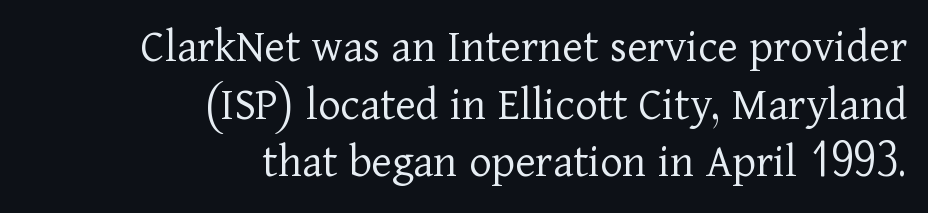
Right-aligned paragraph, ragged on the left. A serif font was chosen for this passage. A typesetter would call this zero additional tracking. Bare-footed words on every line. The face used here is proportionally spaced, like ordinary book or web type. The typesetting does not lean heavy: it is not bold.
